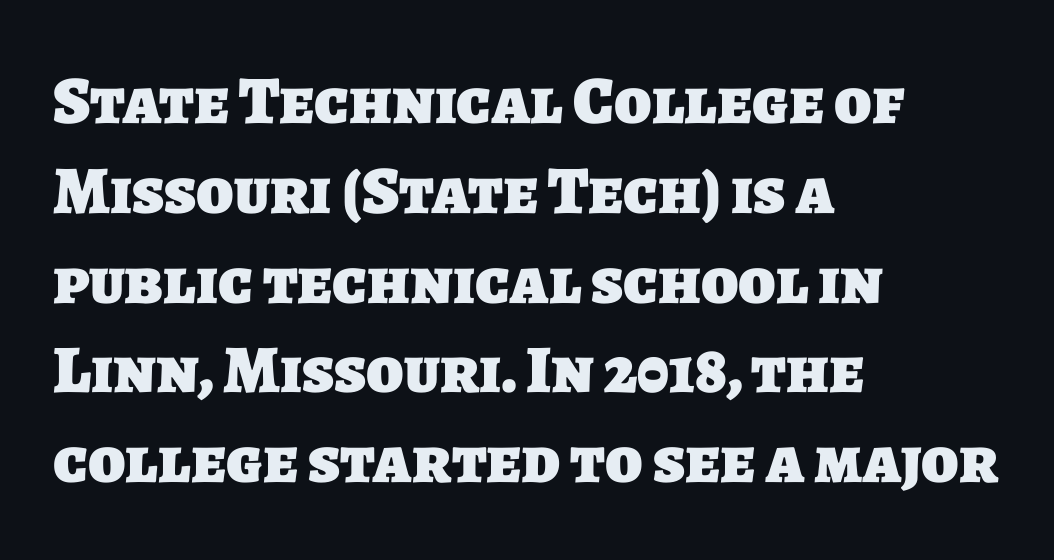
Evenly set lines give the paragraph a standard silhouette. A typesetter would call this proportional, since set widths differ per character. This rendering uses left alignment, leaving the right contour irregular. As a designer I'd log this as weight 700, bold. The passage shown is not underscored anywhere.
